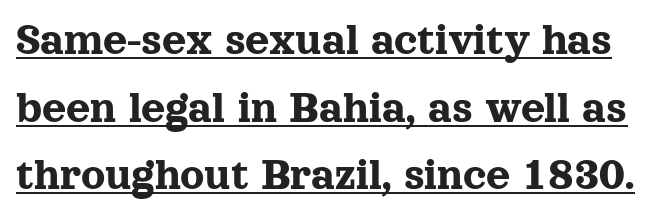
Q: Is the text italic (slanted)? A: No, it is upright.
Q: Is the typeface a serif or a sans-serif typeface? A: Serif.
Q: Is the text underlined? A: Yes.
Q: Is the spacing between letters normal or unusually wide? A: Normal.
Q: Is the spacing between lines tight, normal or loose? A: Normal.
Q: Width (condensed, normal, or wide)? A: Normal.
Q: x-height? A: Medium.
Q: Monospaced? A: No.
